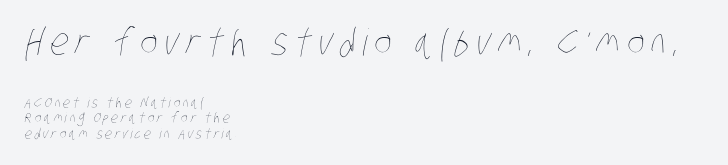
{"bold": "no", "weight": "thin", "width": "condensed", "stroke_contrast": "low", "x_height": "large", "monospaced": "no", "underline": "no", "align": "left", "line_spacing": "tight", "line_spacing_ratio": 1.11, "larger_block": "first", "size_ratio": 2.64, "glyph_px": 37}
